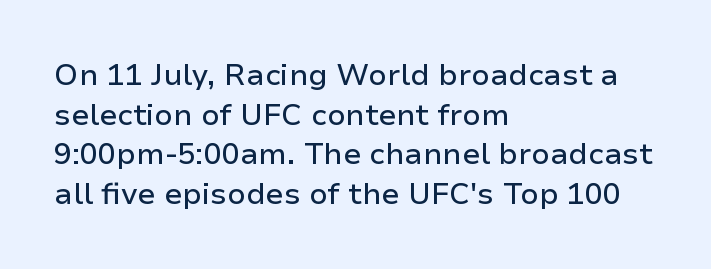
The image shows 30 px sans-serif type, upright; set left-aligned, normal line spacing (1.32x), normal letter spacing, not underlined; low stroke contrast and a medium x-height.
